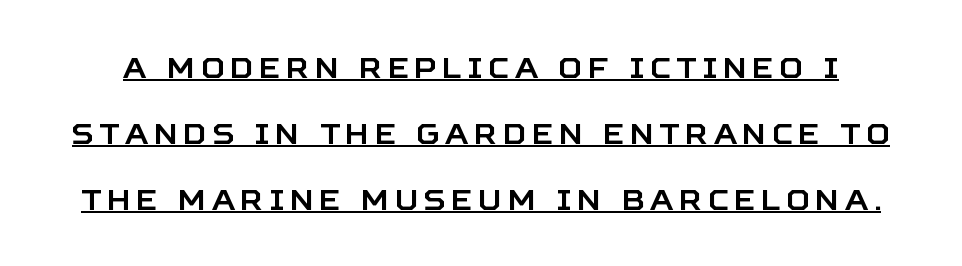
{"serif": "no", "italic": "no", "width": "normal", "stroke_contrast": "low", "x_height": "large", "monospaced": "no", "underline": "yes", "line_spacing": "loose", "line_spacing_ratio": 2.27, "glyph_px": 29}
